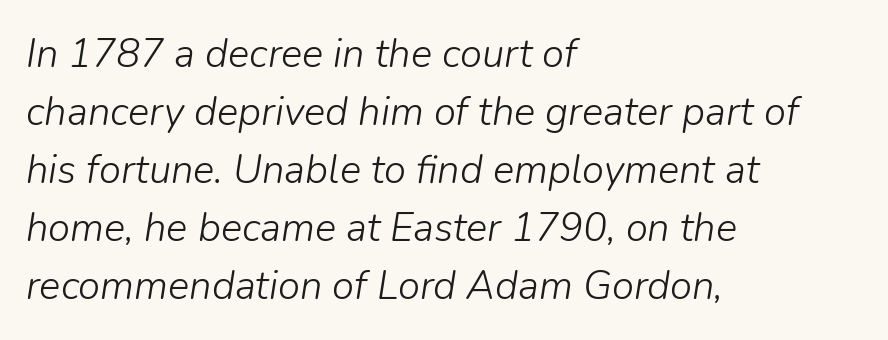
Q: Is the text bold? A: No.
Q: Is the text italic (slanted)? A: Yes, it leans right by about 9 degrees.
Q: Is the text underlined? A: No.
Q: How is the paragraph aligned? A: Left-aligned.
Q: Is the spacing between letters normal or unusually wide? A: Normal.
Q: Is the spacing between lines tight, normal or loose? A: Normal.
Q: Width (condensed, normal, or wide)? A: Normal.
Q: Stroke contrast? A: Low.
Q: x-height? A: Medium.
Q: Monospaced? A: No.
